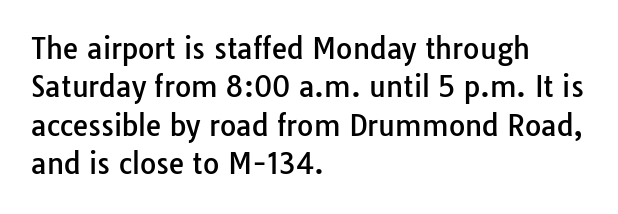
{"serif": "no", "italic": "no", "width": "normal", "stroke_contrast": "low", "x_height": "medium", "monospaced": "no", "underline": "no", "align": "left", "line_spacing": "normal", "line_spacing_ratio": 1.37, "letter_spacing": "normal", "letter_spacing_em": 0.0, "glyph_px": 28}
